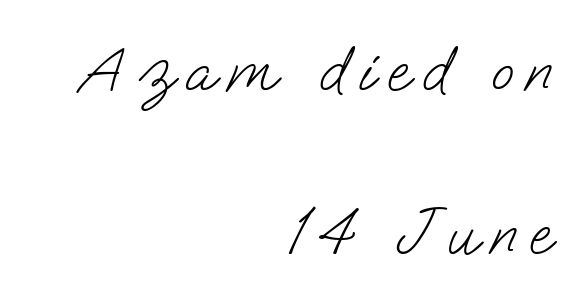
Q: Is the text bold? A: No.
Q: Is the typeface a serif or a sans-serif typeface? A: Sans-serif.
Q: Is the text underlined? A: No.
Q: How is the paragraph aligned? A: Right-aligned.
Q: Is the spacing between lines tight, normal or loose? A: Loose.
Q: Width (condensed, normal, or wide)? A: Normal.
Q: Stroke contrast? A: Low.
Q: x-height? A: Small.
Q: Monospaced? A: No.
